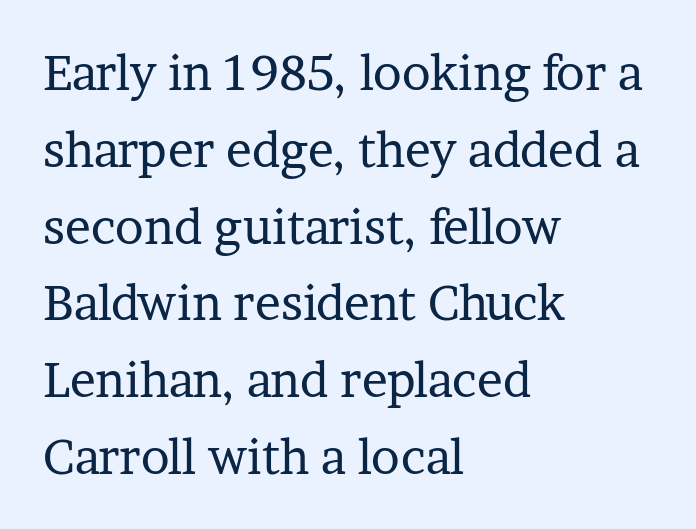
The image shows 48 px regular-weight serif type, upright; set left-aligned, normal line spacing (1.6x), normal letter spacing, not underlined; low stroke contrast and a medium x-height.
